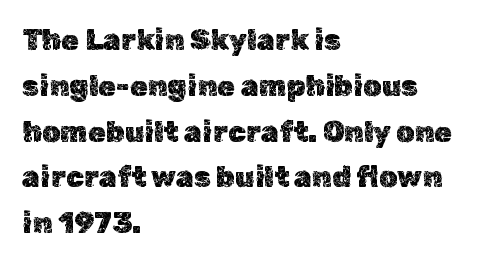
{"italic": "no", "width": "normal", "x_height": "medium", "monospaced": "no", "underline": "no", "align": "left", "line_spacing": "normal", "line_spacing_ratio": 1.58, "letter_spacing": "normal", "letter_spacing_em": 0.0, "glyph_px": 29}
